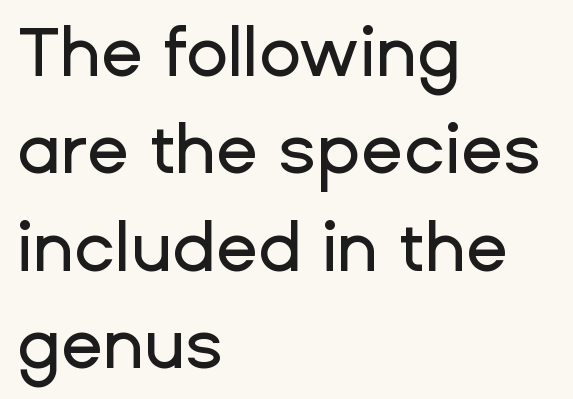
Q: Is the text italic (slanted)? A: No, it is upright.
Q: Is the typeface a serif or a sans-serif typeface? A: Sans-serif.
Q: Is the text underlined? A: No.
Q: How is the paragraph aligned? A: Left-aligned.
Q: Is the spacing between letters normal or unusually wide? A: Normal.
Q: Is the spacing between lines tight, normal or loose? A: Normal.
Q: Width (condensed, normal, or wide)? A: Normal.
Q: Stroke contrast? A: Low.
Q: x-height? A: Medium.
Q: Monospaced? A: No.
